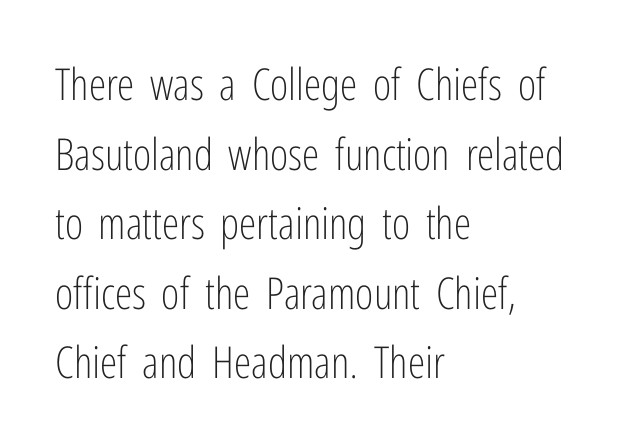
Ink coverage per letter is moderate at most. One-word summary of the alignment: left. The type is set solid horizontally, with unmodified tracking. I'd call this a sans setting — the letters go barefoot. Posture: vertical. Does the leading feel generous? No, just average.
